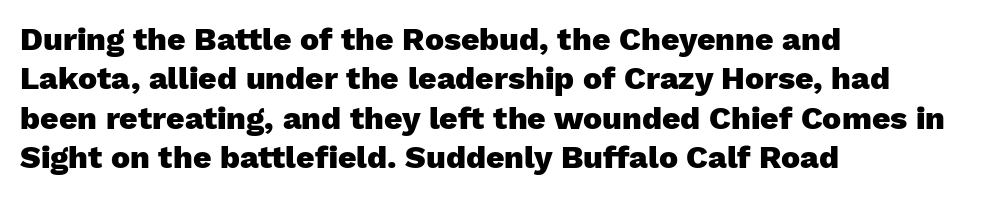
{"serif": "no", "italic": "no", "bold": "yes", "weight": "heavy", "width": "normal", "stroke_contrast": "low", "x_height": "medium", "monospaced": "no", "underline": "no", "align": "left", "line_spacing_ratio": 1.23, "letter_spacing": "normal", "letter_spacing_em": 0.0, "glyph_px": 32}
